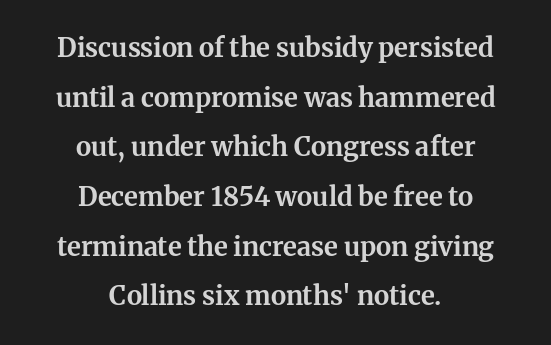
Q: Is the text bold? A: Yes.
Q: Is the text italic (slanted)? A: No, it is upright.
Q: Is the text underlined? A: No.
Q: How is the paragraph aligned? A: Centered.
Q: Is the spacing between letters normal or unusually wide? A: Normal.
Q: Is the spacing between lines tight, normal or loose? A: Loose.
